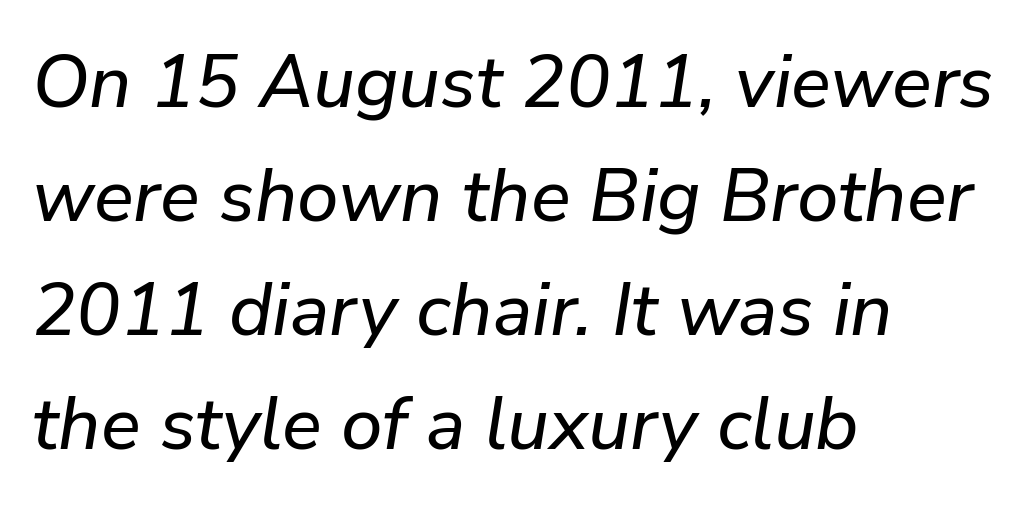
The image shows 74 px text type, italic (leaning right); set left-aligned, normal line spacing (1.54x), normal letter spacing, not underlined; low stroke contrast and a medium x-height.
